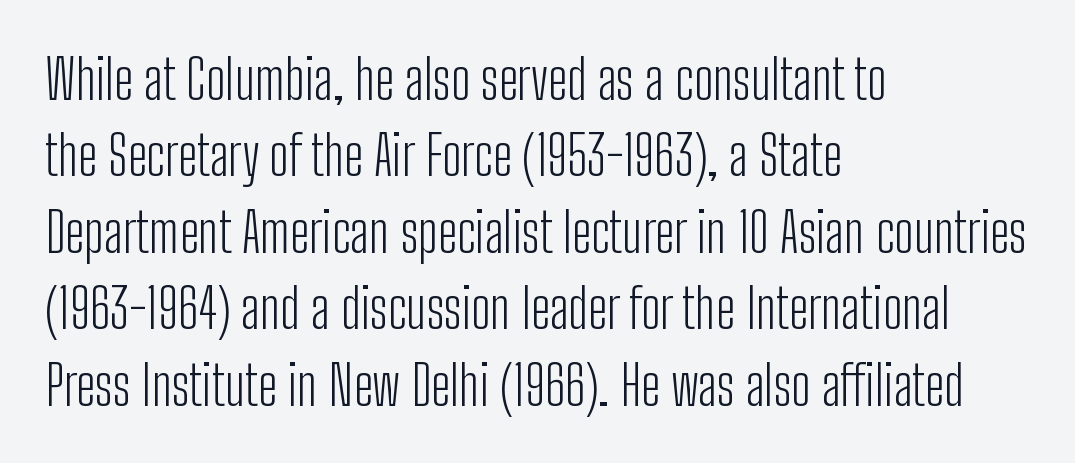
The image shows 55 px light, condensed sans-serif type, upright; set left-aligned, normal line spacing (1.39x), normal letter spacing, not underlined; low stroke contrast and a medium x-height.
